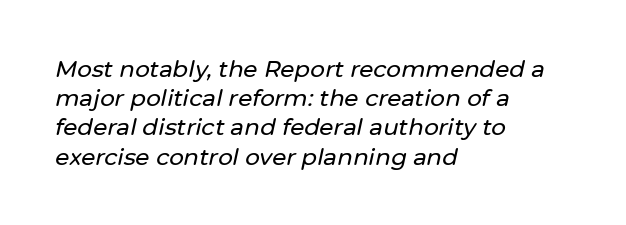
The image shows 23 px text type, italic (leaning right); set left-aligned, normal line spacing (1.27x), normal letter spacing, not underlined.
